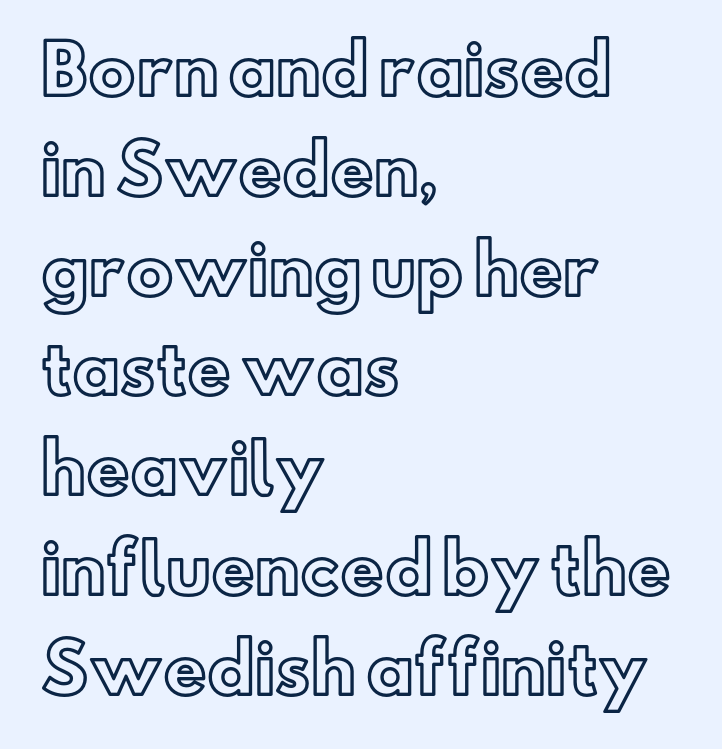
{"italic": "no", "width": "normal", "x_height": "small", "monospaced": "no", "underline": "no", "align": "left", "line_spacing": "normal", "line_spacing_ratio": 1.49, "letter_spacing": "normal", "letter_spacing_em": 0.0, "glyph_px": 67}
